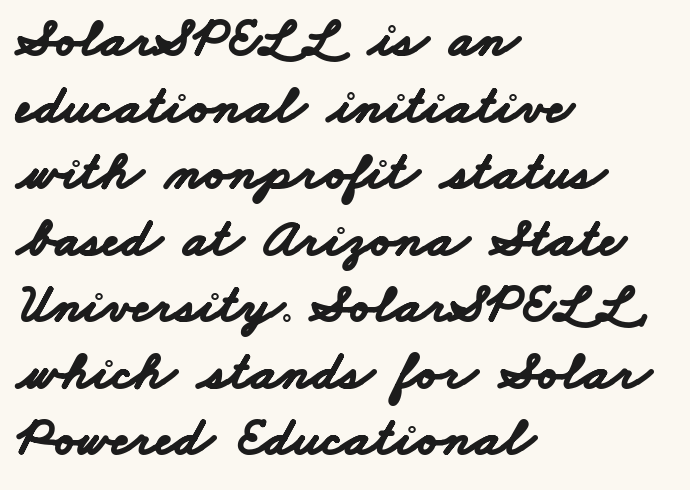
{"serif": "no", "bold": "yes", "weight": "bold", "width": "wide", "stroke_contrast": "low", "x_height": "small", "monospaced": "no", "underline": "no", "align": "left", "line_spacing_ratio": 1.21, "letter_spacing": "normal", "letter_spacing_em": 0.0, "glyph_px": 55}
